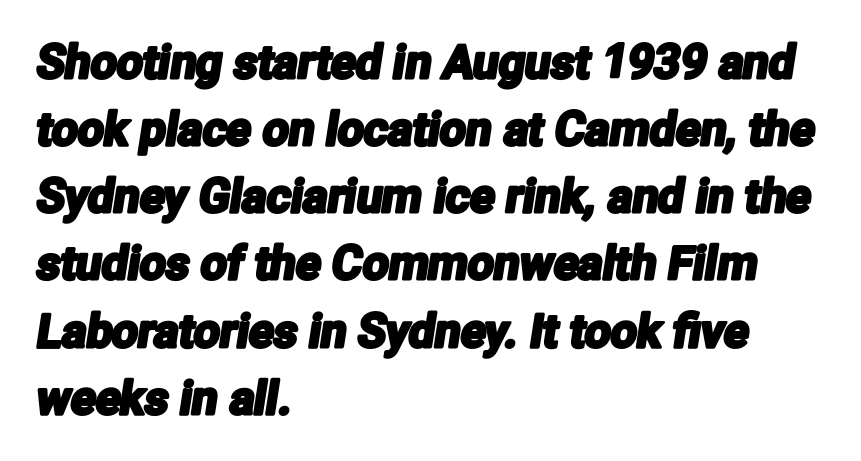
Q: Is the typeface a serif or a sans-serif typeface? A: Sans-serif.
Q: Is the text underlined? A: No.
Q: How is the paragraph aligned? A: Left-aligned.
Q: Is the spacing between letters normal or unusually wide? A: Normal.
Q: Is the spacing between lines tight, normal or loose? A: Normal.
Q: Width (condensed, normal, or wide)? A: Condensed.
Q: Stroke contrast? A: Low.
Q: x-height? A: Medium.
Q: Monospaced? A: No.
